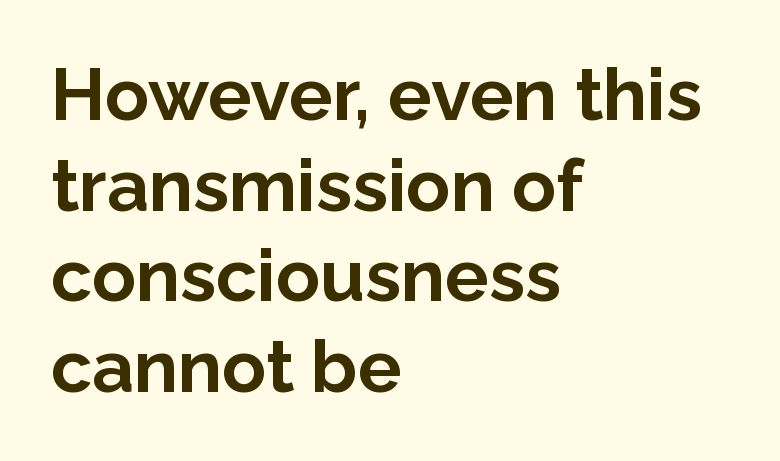
{"serif": "no", "italic": "no", "bold": "yes", "weight": "bold", "width": "normal", "stroke_contrast": "low", "x_height": "medium", "monospaced": "no", "underline": "no", "align": "left", "line_spacing_ratio": 1.24, "letter_spacing": "normal", "letter_spacing_em": 0.0, "glyph_px": 73}
